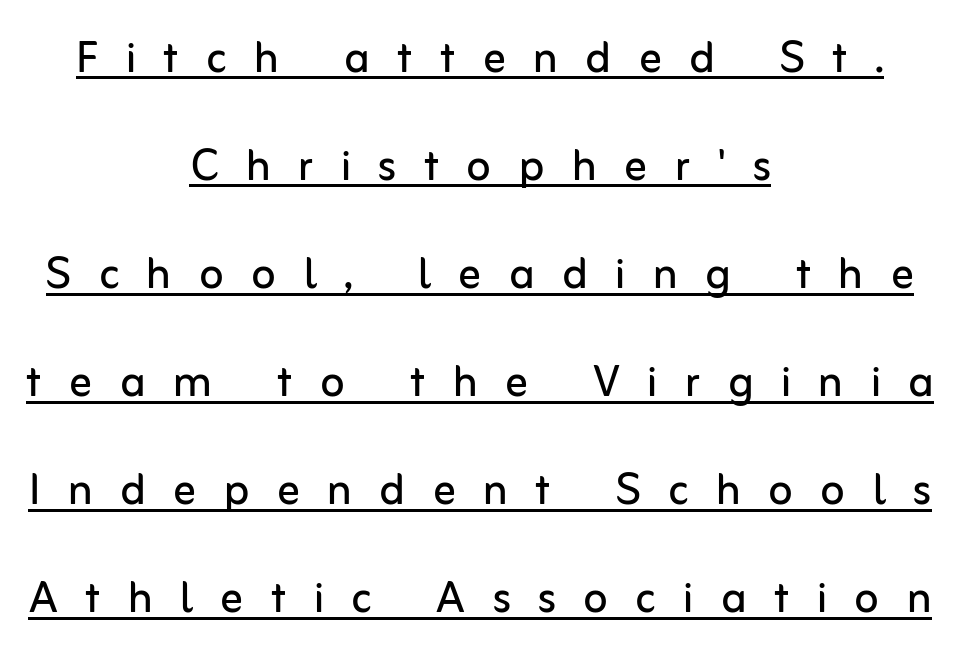
{"serif": "no", "italic": "no", "bold": "no", "weight": "regular", "width": "normal", "stroke_contrast": "low", "x_height": "medium", "monospaced": "no", "underline": "yes", "align": "center", "line_spacing": "loose", "line_spacing_ratio": 1.93, "letter_spacing": "wide", "letter_spacing_em": 0.49, "glyph_px": 56}
